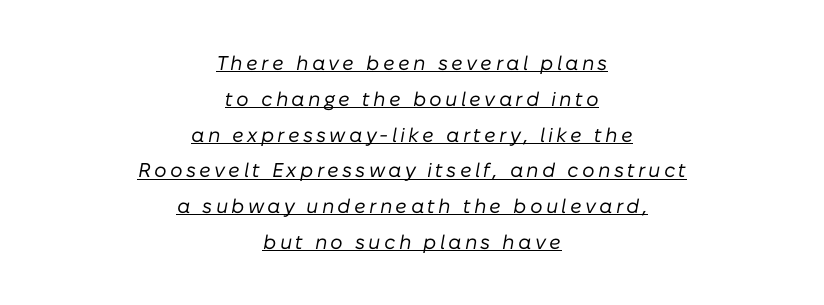
The image shows 20 px text type, italic (leaning right); set centered, line spacing 1.79x, underlined.
